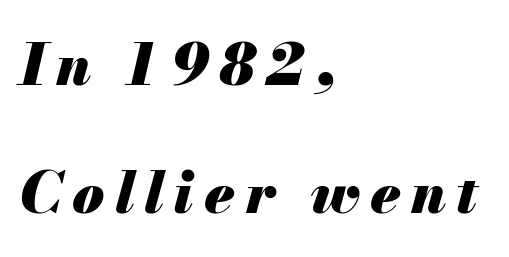
Q: Is the text bold? A: Yes.
Q: Is the text italic (slanted)? A: Yes, it leans right by about 13 degrees.
Q: Is the text underlined? A: No.
Q: How is the paragraph aligned? A: Left-aligned.
Q: Is the spacing between lines tight, normal or loose? A: Loose.
Q: Width (condensed, normal, or wide)? A: Normal.
Q: Stroke contrast? A: Medium.
Q: x-height? A: Small.
Q: Monospaced? A: No.
